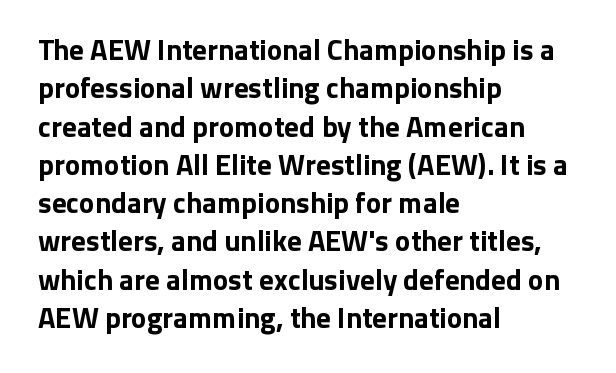
Q: Is the text bold? A: Yes.
Q: Is the text italic (slanted)? A: No, it is upright.
Q: Is the typeface a serif or a sans-serif typeface? A: Sans-serif.
Q: Is the text underlined? A: No.
Q: How is the paragraph aligned? A: Left-aligned.
Q: Is the spacing between letters normal or unusually wide? A: Normal.
Q: Is the spacing between lines tight, normal or loose? A: Normal.
Q: Width (condensed, normal, or wide)? A: Normal.
Q: Stroke contrast? A: Low.
Q: x-height? A: Medium.
Q: Monospaced? A: No.
